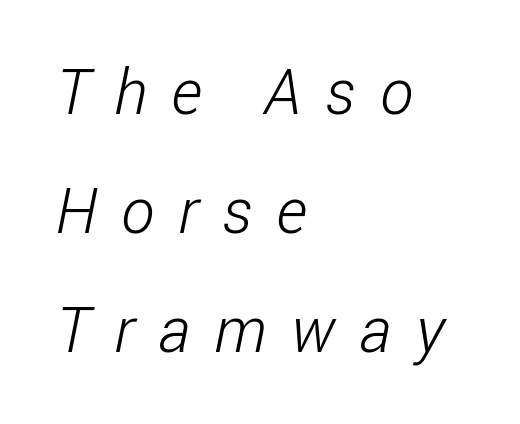
This is sans-serif lettering, the kind often seen on screens and signage. The passage shown is not underscored anywhere. The lines are quadded left. A light-to-regular cut is what we see here. The gaps between neighbouring characters are conspicuously large.
